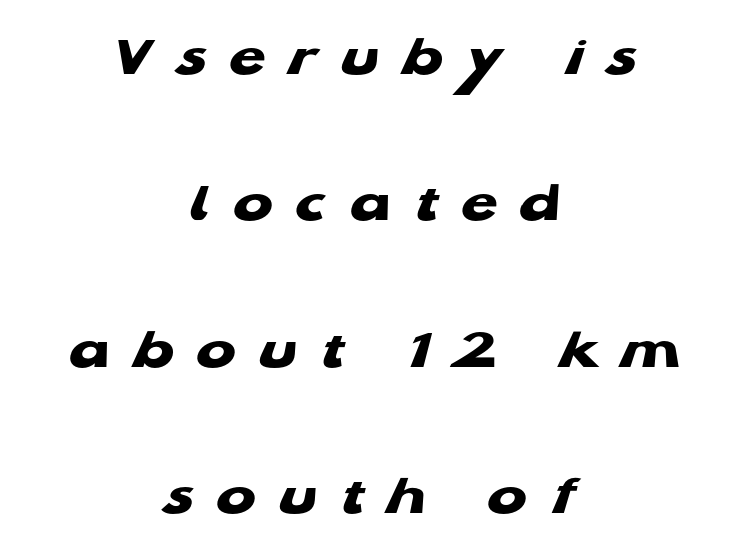
{"serif": "no", "bold": "yes", "weight": "heavy", "width": "wide", "stroke_contrast": "low", "x_height": "medium", "monospaced": "no", "underline": "no", "align": "center", "line_spacing": "loose", "line_spacing_ratio": 2.48, "letter_spacing": "wide", "letter_spacing_em": 0.39, "glyph_px": 59}
